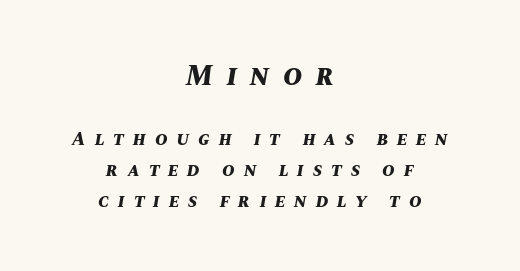
Q: Is the text bold? A: Yes.
Q: Is the text italic (slanted)? A: Yes, it leans right by about 10 degrees.
Q: Is the text underlined? A: No.
Q: How is the paragraph aligned? A: Centered.
Q: Is the spacing between letters normal or unusually wide? A: Unusually wide.
Q: Is the spacing between lines tight, normal or loose? A: Normal.
Q: Which block of text is set in a larger size, the first (top) or the second (bottom)? A: The first (top) one.
Q: Width (condensed, normal, or wide)? A: Normal.
Q: Stroke contrast? A: Medium.
Q: x-height? A: Large.
Q: Monospaced? A: No.
